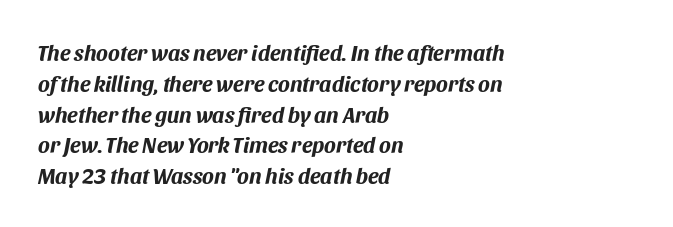
{"italic": "yes", "lean": "right", "slant_degrees": 11, "bold": "yes", "underline": "no", "align": "left", "line_spacing": "normal", "line_spacing_ratio": 1.4, "letter_spacing": "normal", "letter_spacing_em": 0.0, "glyph_px": 22}
